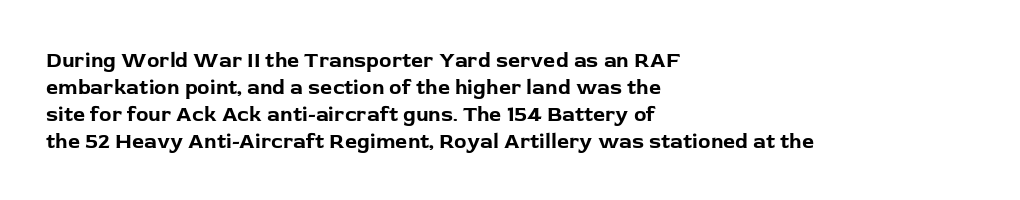
Q: Is the text bold? A: Yes.
Q: Is the text italic (slanted)? A: No, it is upright.
Q: Is the text underlined? A: No.
Q: How is the paragraph aligned? A: Left-aligned.
Q: Is the spacing between letters normal or unusually wide? A: Normal.
Q: Is the spacing between lines tight, normal or loose? A: Normal.
